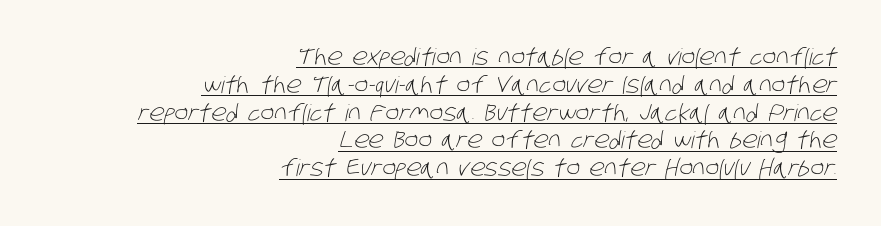
The image shows 23 px text type; set right-aligned, line spacing 1.21x, normal letter spacing, underlined.
